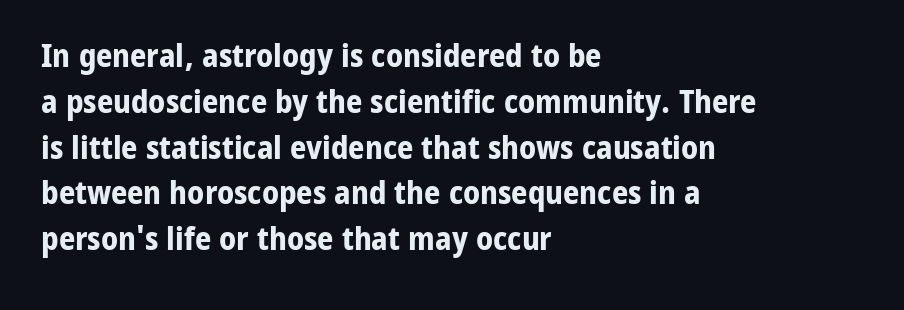
Reading down the block, your eye returns to a fixed left position each line. What stands out about the letter spacing? Nothing — it is the standard amount. The string is rendered with underlining switched off. A typesetter would mark this as roman, not italic.
